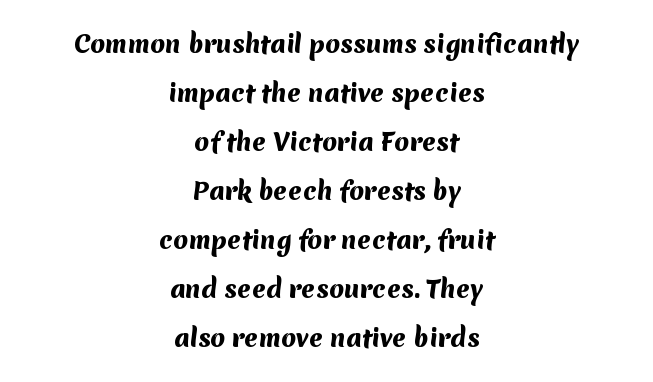
The paragraph has two soft edges and a firm central axis. Between one letter and the next there's only the usual sliver of space. Summary of weight: heavy, a full bold. A bare baseline throughout the passage. Airy leading.
